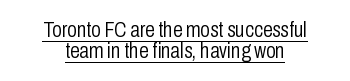
Q: Is the text bold? A: No.
Q: Is the text italic (slanted)? A: No, it is upright.
Q: Is the text underlined? A: Yes.
Q: How is the paragraph aligned? A: Centered.
Q: Is the spacing between letters normal or unusually wide? A: Normal.
Q: Is the spacing between lines tight, normal or loose? A: Tight.
